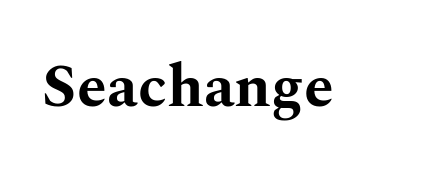
{"serif": "yes", "italic": "no", "bold": "yes", "weight": "bold", "width": "wide", "stroke_contrast": "medium", "x_height": "medium", "monospaced": "no", "underline": "no", "letter_spacing": "normal", "letter_spacing_em": 0.0, "glyph_px": 60}
